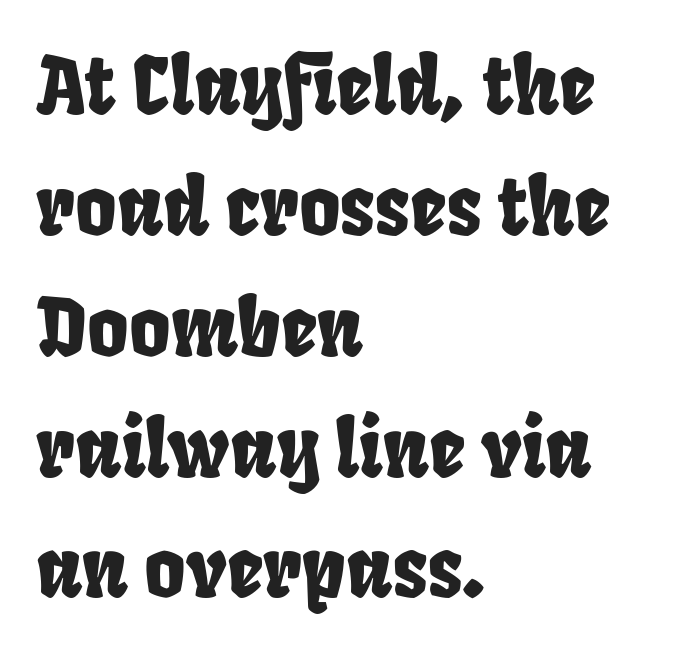
The passage shown is typed in a proportional face where columns would drift. Here the glyphs are tracked normally, forming tight word shapes. To sum up the face: it is a sans, with no serifs. The rag falls on the right side of this text block. Rows of type keep a routine distance in the vertical direction.
